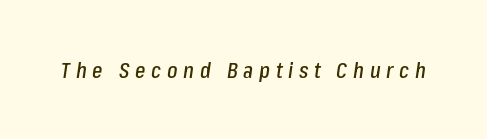
The image shows 22 px text type, italic (leaning right); set unusually wide letter spacing (+0.26 em), not underlined.
